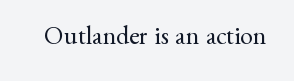
{"italic": "no", "bold": "no", "underline": "no", "letter_spacing": "normal", "letter_spacing_em": 0.0, "glyph_px": 26}
